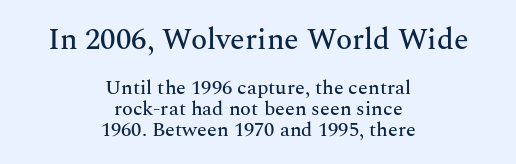
The image shows 30 px serif type, upright; set centered, tight line spacing (1.05x), normal letter spacing, not underlined; the first (top) block is 1.5x larger; medium stroke contrast and a medium x-height.
